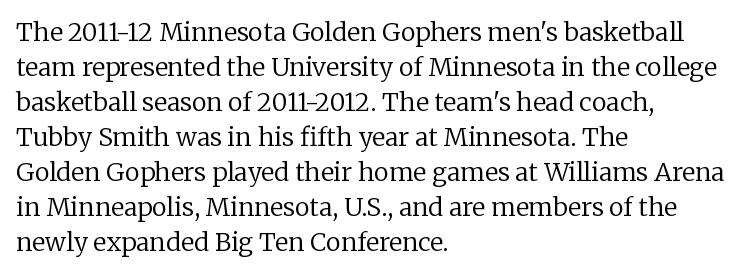
The image shows 25 px text type, upright; set left-aligned, normal line spacing (1.4x), normal letter spacing, not underlined.
